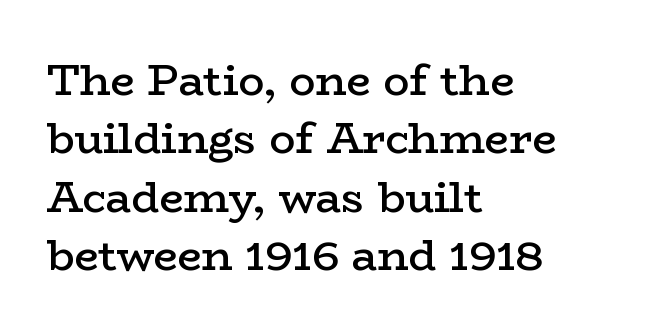
Each word holds together tightly as a unit, with standard inter-letter gaps. The rendering uses a semibold face; strokes are thickened but not to full bold. Each letter's strokes conclude with small projecting serifs. Each letter keeps its own natural width here, so spacing adapts to shape. A typesetter would call this leading conventional body-copy spacing. The compositor pushed each line to the left boundary.
